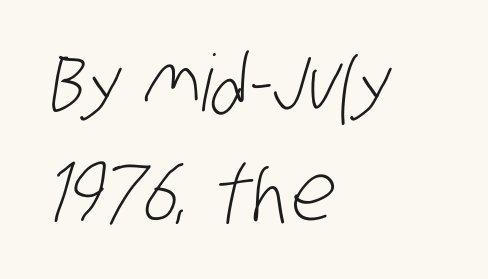
The foot of each line stays bare and open. A sans-serif font was chosen for this passage. Spacing verdict: proportional, widths tailored to each character. In CSS terms this would be text-align: left.
